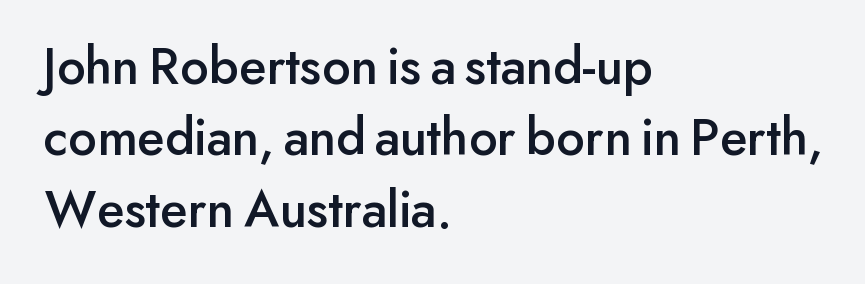
The image shows 54 px sans-serif type, upright; set left-aligned, normal line spacing (1.32x), normal letter spacing, not underlined; low stroke contrast and a small x-height.
